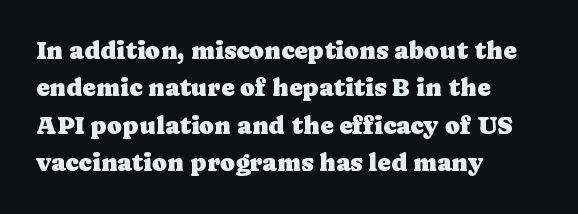
Q: Is the text italic (slanted)? A: No, it is upright.
Q: Is the text underlined? A: No.
Q: How is the paragraph aligned? A: Left-aligned.
Q: Is the spacing between letters normal or unusually wide? A: Normal.
Q: Is the spacing between lines tight, normal or loose? A: Normal.
